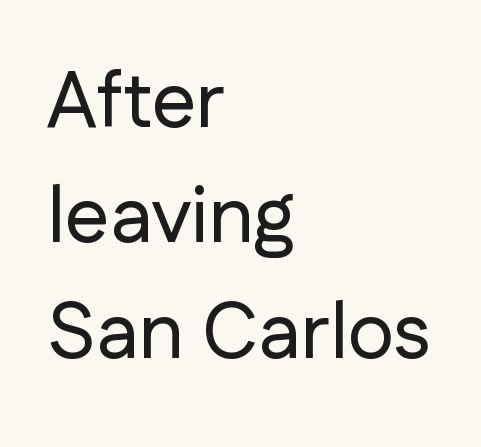
The image shows 79 px sans-serif type, upright; set left-aligned, normal line spacing (1.46x), normal letter spacing, not underlined; low stroke contrast and a medium x-height.
